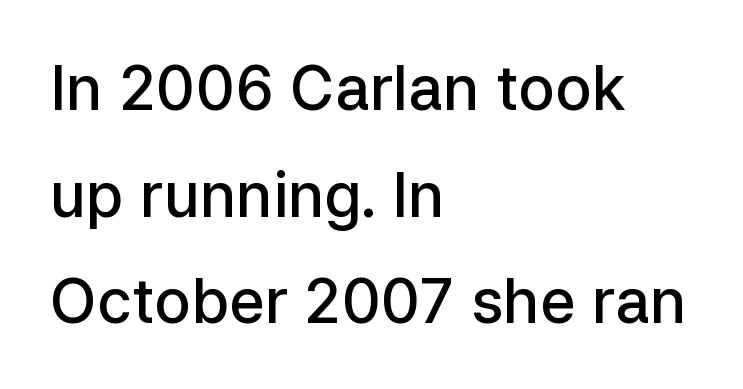
{"serif": "no", "italic": "no", "bold": "semi", "weight": "semibold", "width": "normal", "stroke_contrast": "low", "x_height": "medium", "monospaced": "no", "underline": "no", "align": "left", "line_spacing_ratio": 1.75, "letter_spacing": "normal", "letter_spacing_em": 0.0, "glyph_px": 61}
